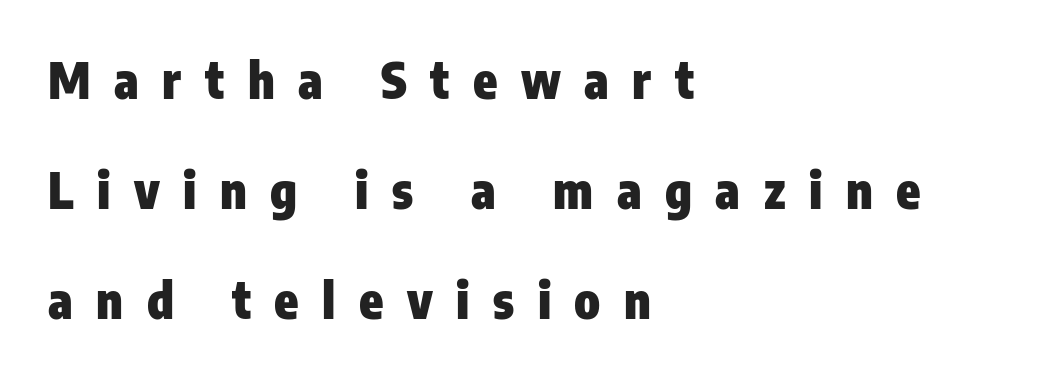
Q: Is the text bold? A: Yes.
Q: Is the text italic (slanted)? A: No, it is upright.
Q: Is the typeface a serif or a sans-serif typeface? A: Sans-serif.
Q: Is the text underlined? A: No.
Q: How is the paragraph aligned? A: Left-aligned.
Q: Is the spacing between letters normal or unusually wide? A: Unusually wide.
Q: Is the spacing between lines tight, normal or loose? A: Loose.
Q: Width (condensed, normal, or wide)? A: Condensed.
Q: Stroke contrast? A: Low.
Q: x-height? A: Medium.
Q: Monospaced? A: No.
